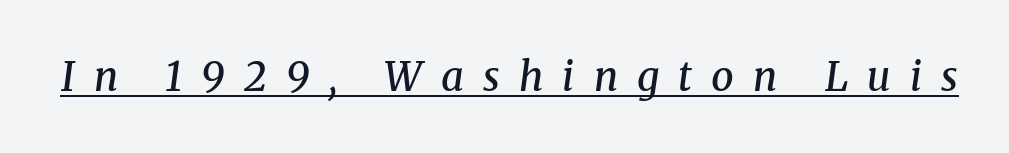
The image shows 40 px semibold serif type, italic (leaning right); set unusually wide letter spacing (+0.48 em), underlined; medium stroke contrast and a medium x-height.
